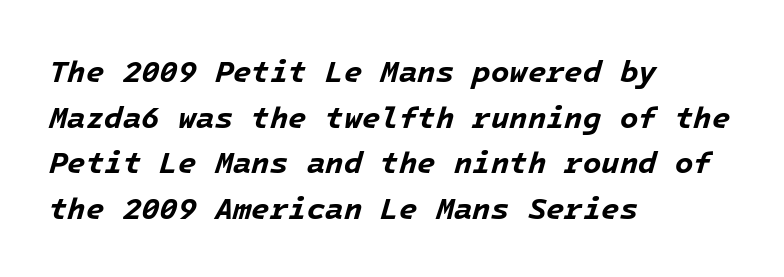
The image shows 30 px bold type, italic (leaning right); set left-aligned, normal line spacing (1.52x), normal letter spacing, not underlined; low stroke contrast and a medium x-height.
